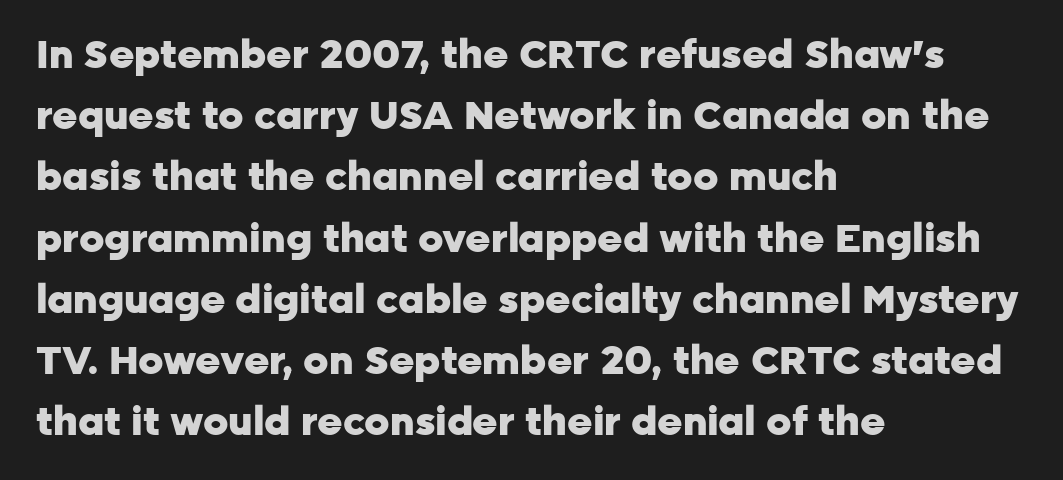
Q: Is the text bold? A: Yes.
Q: Is the text italic (slanted)? A: No, it is upright.
Q: Is the typeface a serif or a sans-serif typeface? A: Sans-serif.
Q: Is the text underlined? A: No.
Q: How is the paragraph aligned? A: Left-aligned.
Q: Is the spacing between letters normal or unusually wide? A: Normal.
Q: Is the spacing between lines tight, normal or loose? A: Normal.
Q: Width (condensed, normal, or wide)? A: Normal.
Q: Stroke contrast? A: Low.
Q: x-height? A: Medium.
Q: Monospaced? A: No.
